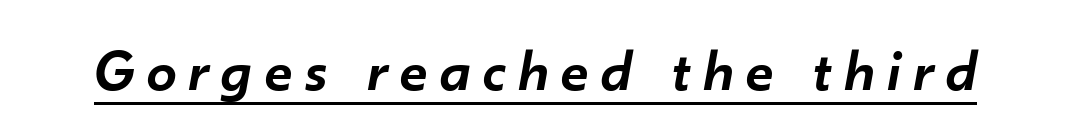
{"italic": "yes", "lean": "right", "slant_degrees": 10, "bold": "semi", "weight": "semibold", "width": "normal", "stroke_contrast": "low", "x_height": "small", "monospaced": "no", "underline": "yes", "letter_spacing": "wide", "letter_spacing_em": 0.21, "glyph_px": 60}
